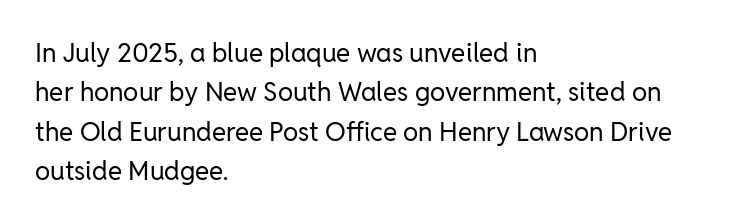
A typesetter would mark this as roman, not italic. Does the leading feel generous? No, just average. The typesetter chose a ragged-right arrangement here. The gaps between neighbouring characters are ordinary and unremarkable. Is this a heavy cut? Hardly; it is regular or lighter. The space directly below the letters is spotless.
